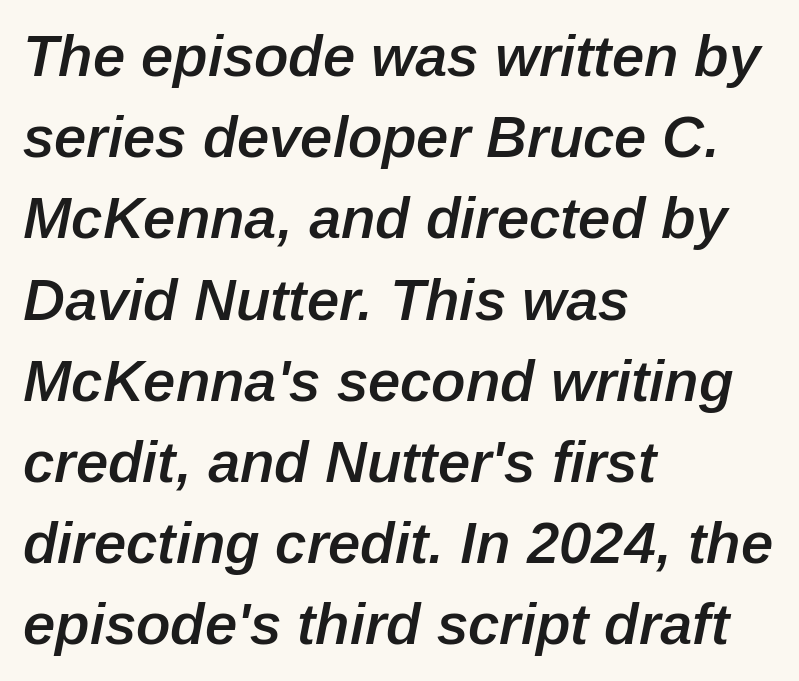
One-word summary of the alignment: left. Students, this is semibold: more ink than regular, less than bold. You can tell it's italic because the verticals aren't actually vertical. A typesetter would call this proportional, since set widths differ per character.
